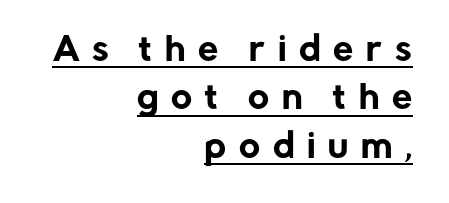
The passage shown is underscored from start to finish. Grotesque or geometric, the face here clearly has no serifs. Words appear elongated and porous because spacing is wide. Posture: vertical. The passage shown is typed in a proportional face where columns would drift.
